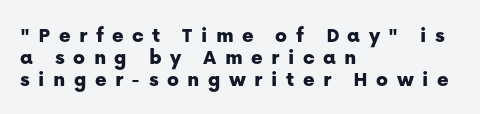
Q: Is the text italic (slanted)? A: No, it is upright.
Q: Is the text underlined? A: No.
Q: How is the paragraph aligned? A: Left-aligned.
Q: Is the spacing between letters normal or unusually wide? A: Unusually wide.
Q: Is the spacing between lines tight, normal or loose? A: Tight.
